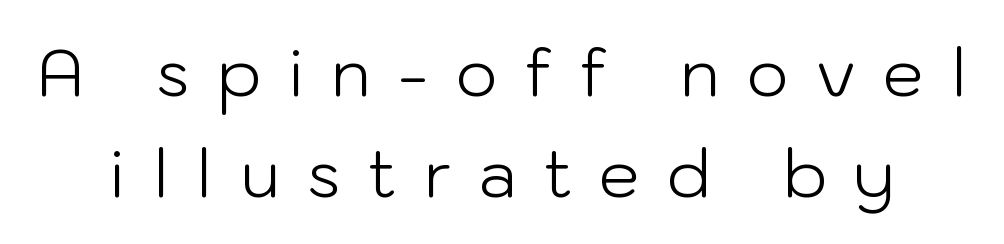
Q: Is the text bold? A: No.
Q: Is the text italic (slanted)? A: No, it is upright.
Q: Is the typeface a serif or a sans-serif typeface? A: Sans-serif.
Q: Is the text underlined? A: No.
Q: Is the spacing between letters normal or unusually wide? A: Unusually wide.
Q: Is the spacing between lines tight, normal or loose? A: Normal.
Q: Width (condensed, normal, or wide)? A: Normal.
Q: Stroke contrast? A: Low.
Q: x-height? A: Medium.
Q: Monospaced? A: No.
